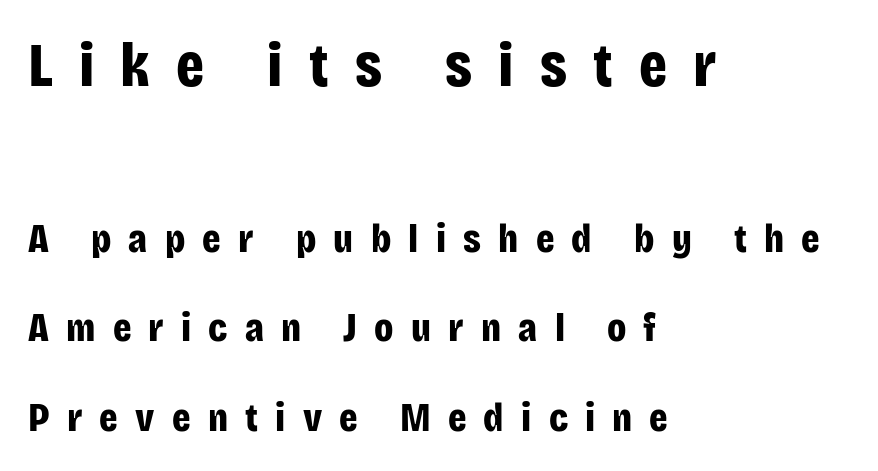
Do the characters align in a grid? No, the font is proportional. Font category for this specimen: sans-serif. The glyphs are unaccompanied by any horizontal stroke below them. The earlier block is typeset at a bigger size than the later block. The type is letterspaced generously, with wide tracking. If you drew a line through each stem, it would be perfectly vertical.
